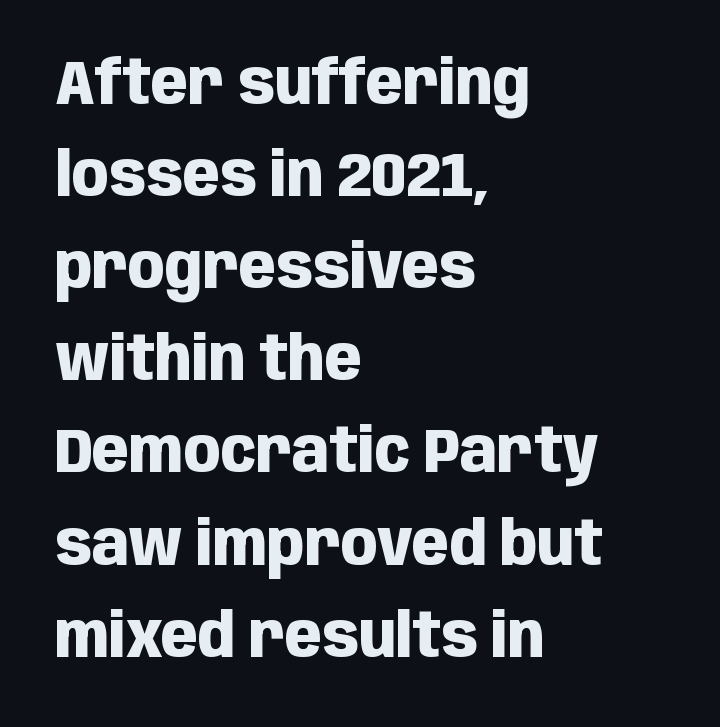
Q: Is the text bold? A: Yes.
Q: Is the text italic (slanted)? A: No, it is upright.
Q: Is the typeface a serif or a sans-serif typeface? A: Sans-serif.
Q: Is the text underlined? A: No.
Q: How is the paragraph aligned? A: Left-aligned.
Q: Is the spacing between letters normal or unusually wide? A: Normal.
Q: Is the spacing between lines tight, normal or loose? A: Normal.
Q: Width (condensed, normal, or wide)? A: Condensed.
Q: Stroke contrast? A: Low.
Q: x-height? A: Large.
Q: Monospaced? A: No.
